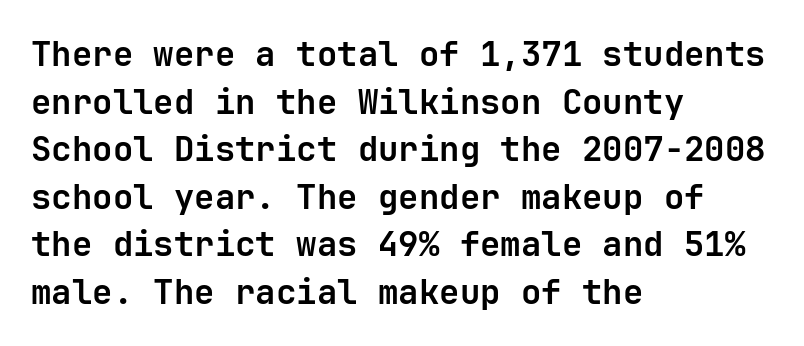
Q: Is the text bold? A: Yes.
Q: Is the text italic (slanted)? A: No, it is upright.
Q: Is the typeface a serif or a sans-serif typeface? A: Sans-serif.
Q: Is the text underlined? A: No.
Q: How is the paragraph aligned? A: Left-aligned.
Q: Is the spacing between letters normal or unusually wide? A: Normal.
Q: Is the spacing between lines tight, normal or loose? A: Normal.
Q: Width (condensed, normal, or wide)? A: Normal.
Q: Stroke contrast? A: Low.
Q: x-height? A: Medium.
Q: Monospaced? A: Yes.
